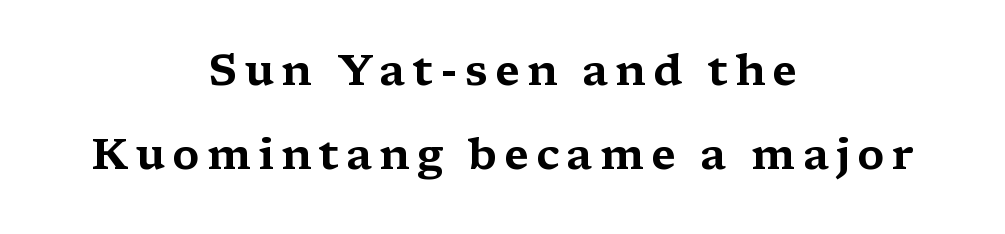
Q: Is the text italic (slanted)? A: No, it is upright.
Q: Is the typeface a serif or a sans-serif typeface? A: Serif.
Q: Is the text underlined? A: No.
Q: How is the paragraph aligned? A: Centered.
Q: Is the spacing between lines tight, normal or loose? A: Loose.
Q: Width (condensed, normal, or wide)? A: Wide.
Q: Stroke contrast? A: Medium.
Q: x-height? A: Medium.
Q: Monospaced? A: No.
